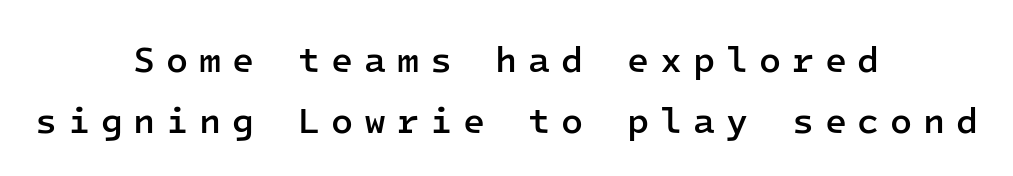
The image shows 36 px semibold sans-serif type, upright, monospaced; set centered, normal line spacing (1.69x), unusually wide letter spacing (+0.3 em), not underlined; low stroke contrast and a medium x-height.
